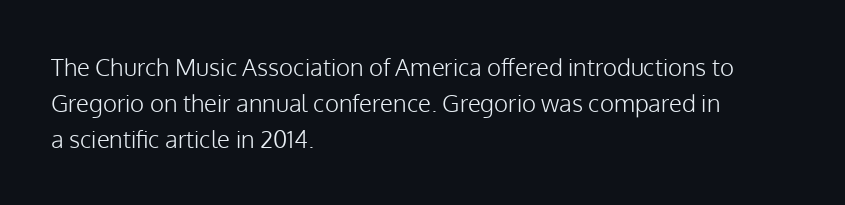
The image shows 24 px text type, upright; set left-aligned, normal line spacing (1.5x), normal letter spacing, not underlined.
